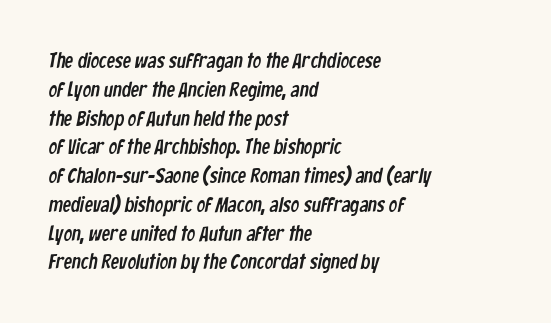
The area under the type is left untouched. In CSS terms this would be text-align: left. The lines sit at an ordinary, default distance from one another. The rendering keeps characters at their native spacing.
